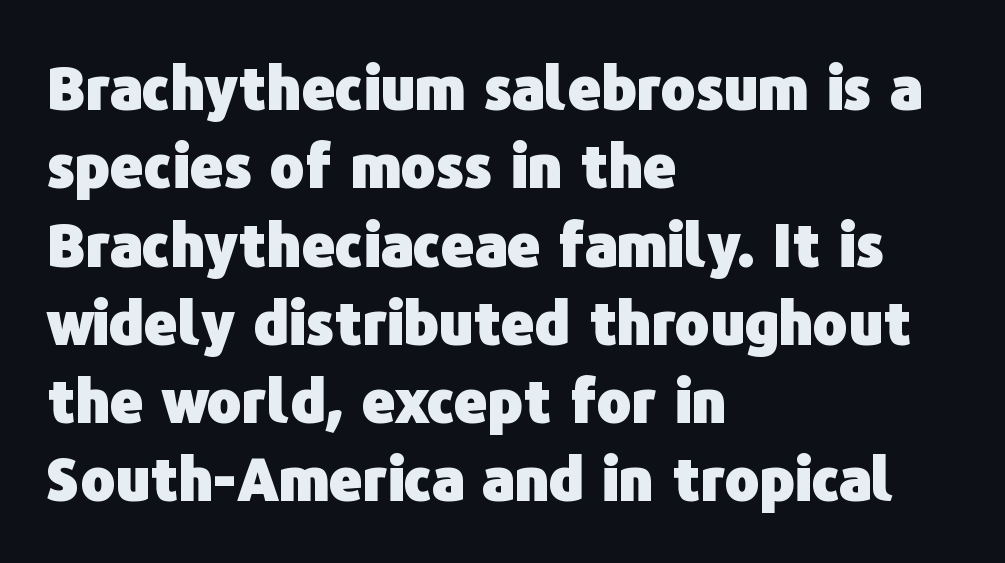
The passage shown is emphatically bold. The lettering holds an erect, upright posture throughout. Each row of text sits above clean, open space. The face used here is proportionally spaced, like ordinary book or web type. The leading is moderate, giving the passage an even texture. Short note: letters normally spaced.
